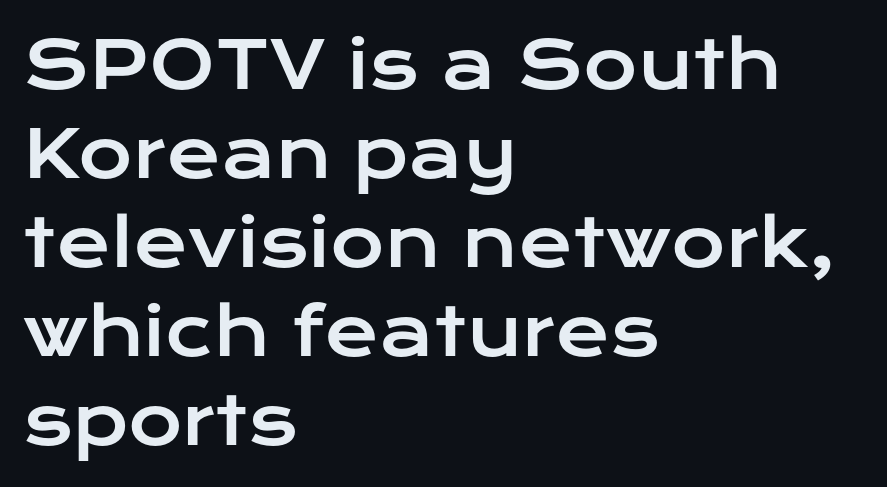
The lines in this sample share a left origin and differ only in where they stop. The block of text has a typical density, with ordinary space between rows. The rendering shows plain stroke endings on the letterforms — a sans-serif design. Do the characters align in a grid? No, the font is proportional.
